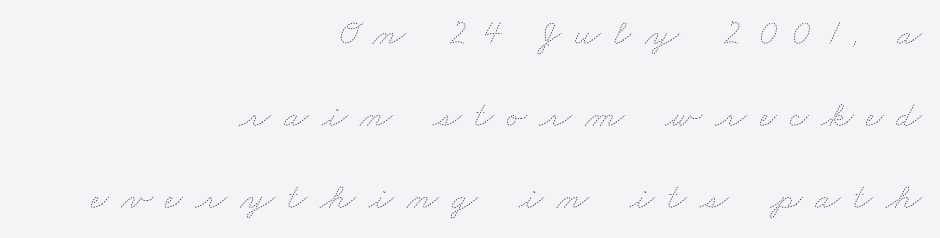
Q: Is the text bold? A: No.
Q: Is the text underlined? A: No.
Q: How is the paragraph aligned? A: Right-aligned.
Q: Is the spacing between letters normal or unusually wide? A: Unusually wide.
Q: Is the spacing between lines tight, normal or loose? A: Loose.
Q: Width (condensed, normal, or wide)? A: Wide.
Q: Stroke contrast? A: Low.
Q: x-height? A: Small.
Q: Monospaced? A: No.
